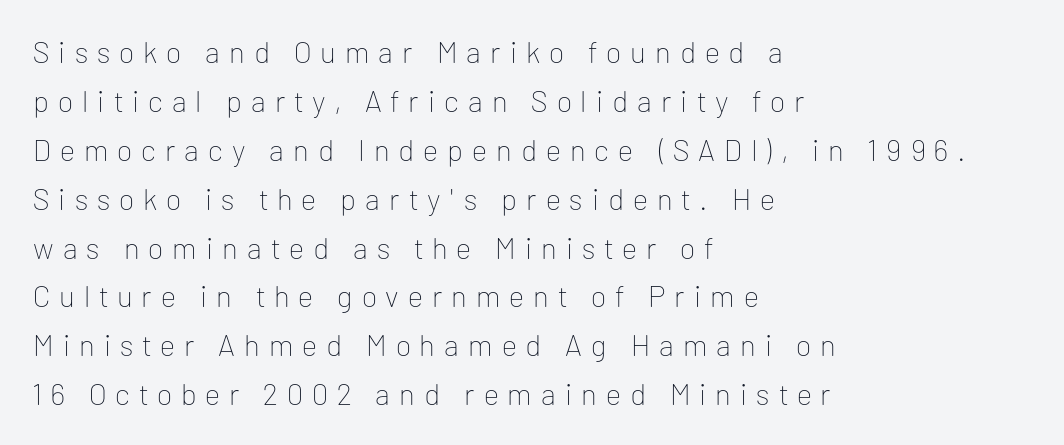
Q: Is the text bold? A: No.
Q: Is the text italic (slanted)? A: No, it is upright.
Q: Is the typeface a serif or a sans-serif typeface? A: Sans-serif.
Q: Is the text underlined? A: No.
Q: How is the paragraph aligned? A: Left-aligned.
Q: Is the spacing between letters normal or unusually wide? A: Unusually wide.
Q: Is the spacing between lines tight, normal or loose? A: Normal.
Q: Width (condensed, normal, or wide)? A: Normal.
Q: Stroke contrast? A: Low.
Q: x-height? A: Medium.
Q: Monospaced? A: No.
